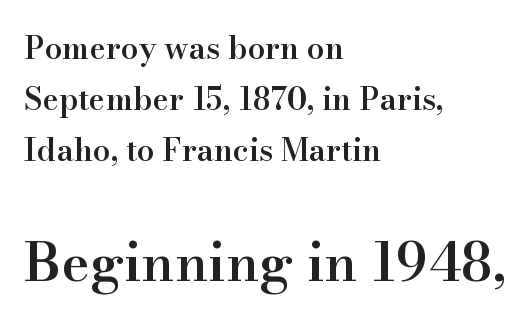
{"serif": "yes", "italic": "no", "bold": "semi", "weight": "semibold", "width": "normal", "stroke_contrast": "high", "x_height": "small", "monospaced": "no", "underline": "no", "align": "left", "line_spacing": "normal", "line_spacing_ratio": 1.64, "letter_spacing": "normal", "letter_spacing_em": 0.0, "larger_block": "second", "size_ratio": 1.74, "glyph_px": 54}
